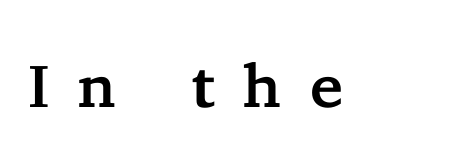
{"serif": "yes", "italic": "no", "width": "normal", "stroke_contrast": "low", "x_height": "medium", "monospaced": "no", "underline": "no", "letter_spacing": "wide", "letter_spacing_em": 0.47, "glyph_px": 61}
